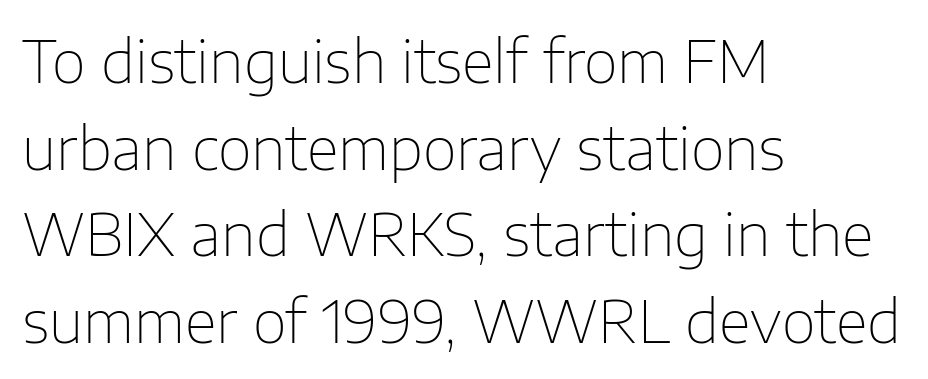
The image shows 59 px thin sans-serif type, upright; set left-aligned, normal line spacing (1.47x), normal letter spacing, not underlined; low stroke contrast and a medium x-height.
